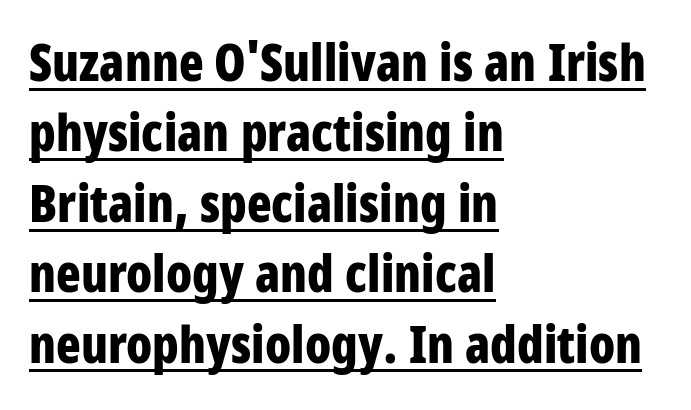
A typographer would call this underscored text. Classification — sans serif. A dark, heavy texture on the line: the type is bold. Line beginnings align vertically; line endings do not. You can tell it's not italic because the verticals are truly vertical.
